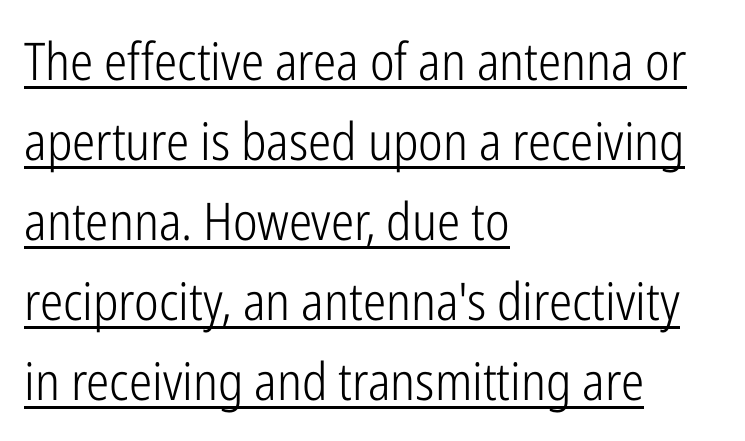
{"serif": "no", "italic": "no", "bold": "no", "weight": "light", "width": "condensed", "stroke_contrast": "low", "x_height": "medium", "monospaced": "no", "underline": "yes", "align": "left", "line_spacing": "normal", "line_spacing_ratio": 1.54, "letter_spacing": "normal", "letter_spacing_em": 0.0, "glyph_px": 52}
